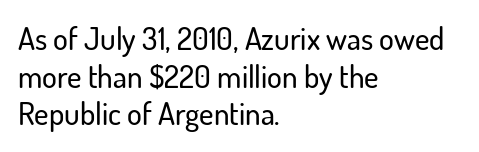
Q: Is the text italic (slanted)? A: No, it is upright.
Q: Is the typeface a serif or a sans-serif typeface? A: Sans-serif.
Q: Is the text underlined? A: No.
Q: How is the paragraph aligned? A: Left-aligned.
Q: Is the spacing between letters normal or unusually wide? A: Normal.
Q: Width (condensed, normal, or wide)? A: Normal.
Q: Stroke contrast? A: Low.
Q: x-height? A: Small.
Q: Monospaced? A: No.
